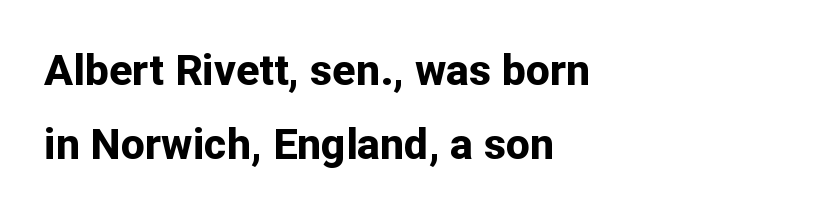
Q: Is the text bold? A: Yes.
Q: Is the text italic (slanted)? A: No, it is upright.
Q: Is the typeface a serif or a sans-serif typeface? A: Sans-serif.
Q: Is the text underlined? A: No.
Q: How is the paragraph aligned? A: Left-aligned.
Q: Is the spacing between letters normal or unusually wide? A: Normal.
Q: Width (condensed, normal, or wide)? A: Normal.
Q: Stroke contrast? A: Low.
Q: x-height? A: Medium.
Q: Monospaced? A: No.
